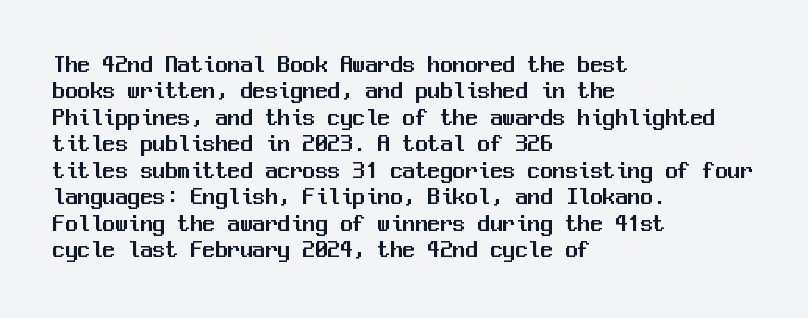
Q: Is the text italic (slanted)? A: No, it is upright.
Q: Is the text underlined? A: No.
Q: How is the paragraph aligned? A: Left-aligned.
Q: Is the spacing between letters normal or unusually wide? A: Normal.
Q: Is the spacing between lines tight, normal or loose? A: Tight.
